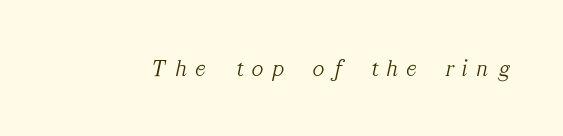
Bold? No — there's no thickening of the strokes. This sample uses expanded letter spacing, leaving extra air between glyphs. The font's italic variant was chosen for this text. The strip under each line holds only bare page.
